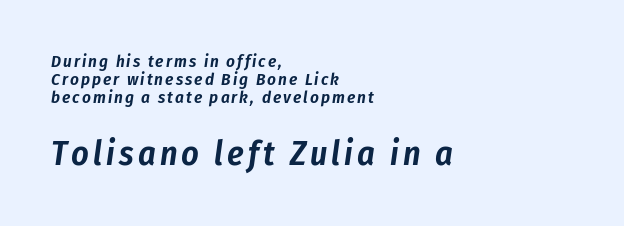
Q: Is the text italic (slanted)? A: Yes, it leans right by about 8 degrees.
Q: Is the text underlined? A: No.
Q: How is the paragraph aligned? A: Left-aligned.
Q: Is the spacing between lines tight, normal or loose? A: Tight.
Q: Which block of text is set in a larger size, the first (top) or the second (bottom)? A: The second (bottom) one.
Q: Width (condensed, normal, or wide)? A: Condensed.
Q: Stroke contrast? A: Low.
Q: x-height? A: Medium.
Q: Monospaced? A: No.
